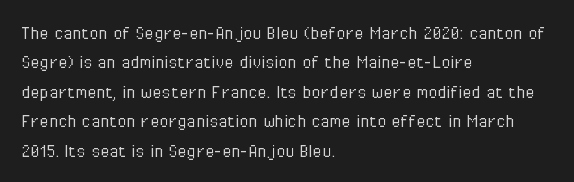
{"italic": "no", "bold": "no", "underline": "no", "align": "left", "line_spacing": "normal", "line_spacing_ratio": 1.4, "letter_spacing": "normal", "letter_spacing_em": 0.0, "glyph_px": 21}
